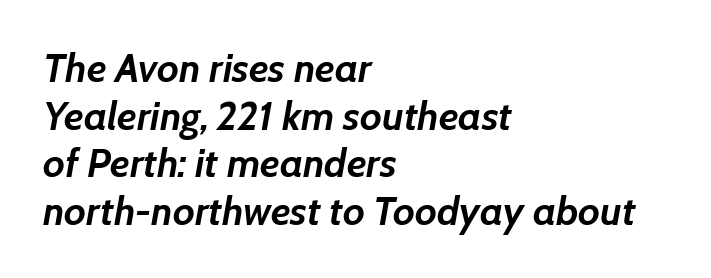
Q: Is the text bold? A: Yes.
Q: Is the text italic (slanted)? A: Yes, it leans right by about 7 degrees.
Q: Is the text underlined? A: No.
Q: How is the paragraph aligned? A: Left-aligned.
Q: Is the spacing between letters normal or unusually wide? A: Normal.
Q: Width (condensed, normal, or wide)? A: Normal.
Q: Stroke contrast? A: Low.
Q: x-height? A: Medium.
Q: Monospaced? A: No.
